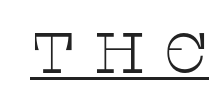
Designer's note — italics off, roman on. Looks like someone drew a line under every word here. What kind of face is this? One with serifs. The face used here is proportionally spaced, like ordinary book or web type. Observe the wide spacing: letters keep a clear distance from each other.
